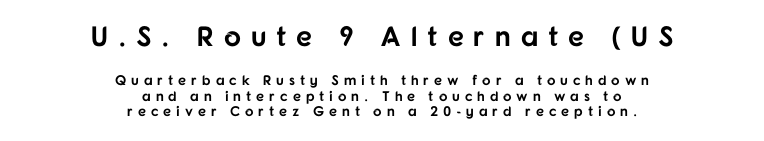
{"serif": "no", "italic": "no", "bold": "yes", "weight": "bold", "width": "normal", "stroke_contrast": "low", "x_height": "medium", "monospaced": "no", "underline": "no", "align": "center", "line_spacing": "tight", "line_spacing_ratio": 1.1, "letter_spacing": "wide", "letter_spacing_em": 0.35, "larger_block": "first", "size_ratio": 2.0, "glyph_px": 28}
